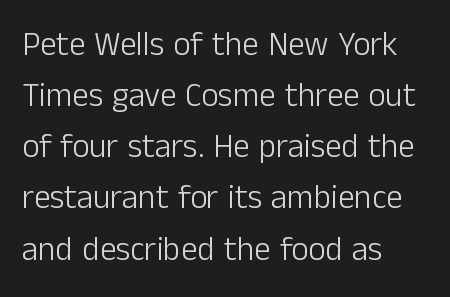
Each letter keeps its own natural width here, so spacing adapts to shape. Horizontally, the lines are justified to the leading edge only. The type sits square on the baseline with zero lean. Glance below the letters and you will spot only blank space.
